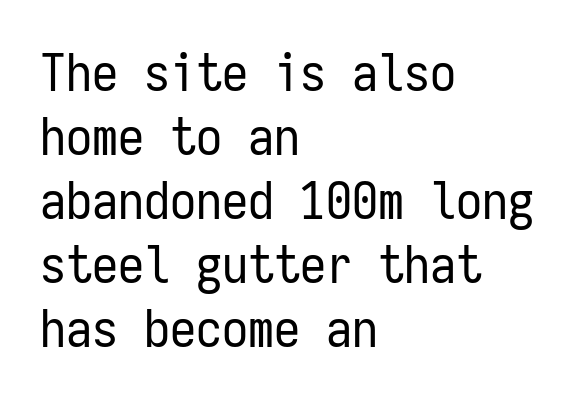
Standard letterfit; no display-style spreading of the glyphs. The typography opts for an upright posture over an oblique one. Weight: not bold — regular or lighter. Horizontally, the lines are justified to the leading edge only. These lines are rendered in a fixed-pitch font.
